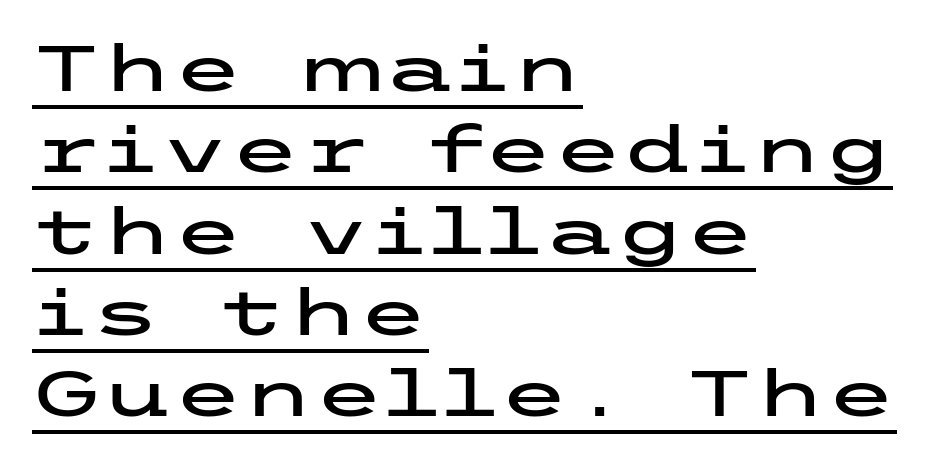
Posture: straight, roman, zero tilt. What kind of face is this? One without serifs — a sans. Default kerning and tracking; the words read as compact shapes. The ragged edge is on the right, which tells us the setting is flush left. This sample carries an underscore along the baseline area. Rows of type keep a routine distance in the vertical direction.
